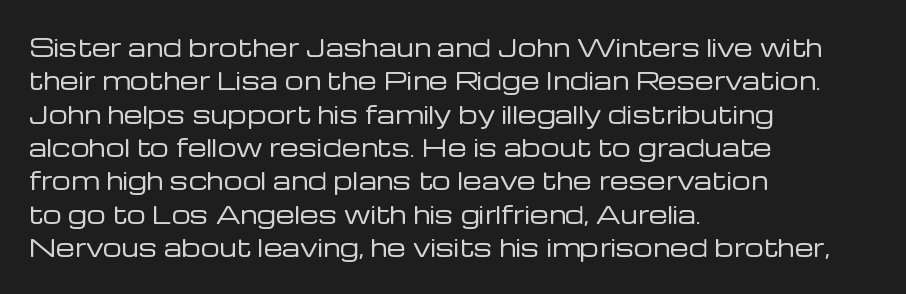
{"italic": "no", "bold": "no", "underline": "no", "align": "left", "line_spacing": "normal", "line_spacing_ratio": 1.39, "letter_spacing": "normal", "letter_spacing_em": 0.0, "glyph_px": 24}
